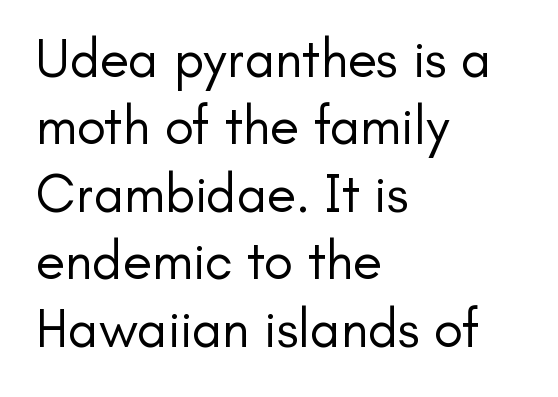
The image shows 54 px regular-weight sans-serif type, upright; set left-aligned, normal line spacing (1.25x), normal letter spacing, not underlined; low stroke contrast and a small x-height.
